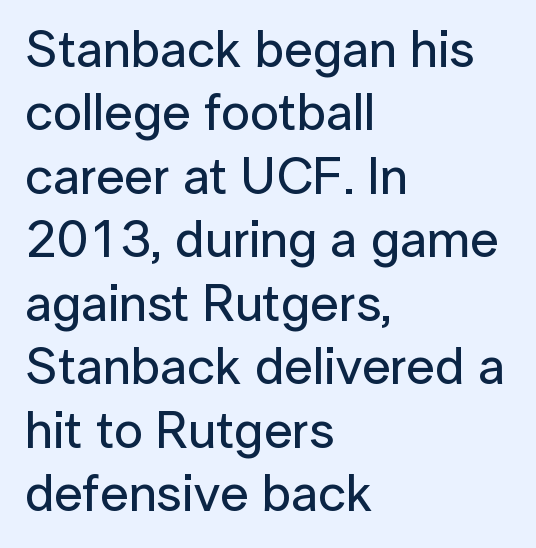
The image shows 52 px sans-serif type, upright; set left-aligned, line spacing 1.22x, normal letter spacing, not underlined; low stroke contrast and a medium x-height.
